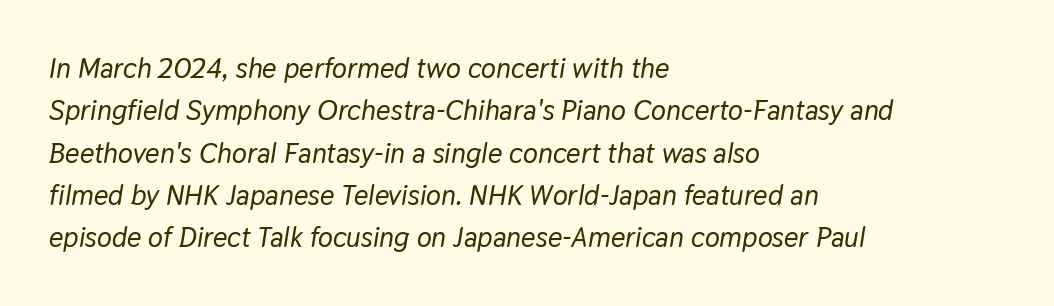
Q: Is the text italic (slanted)? A: Yes, it leans right by about 9 degrees.
Q: Is the text underlined? A: No.
Q: How is the paragraph aligned? A: Left-aligned.
Q: Is the spacing between letters normal or unusually wide? A: Normal.
Q: Is the spacing between lines tight, normal or loose? A: Normal.
Q: Width (condensed, normal, or wide)? A: Normal.
Q: Stroke contrast? A: Low.
Q: x-height? A: Medium.
Q: Monospaced? A: No.
